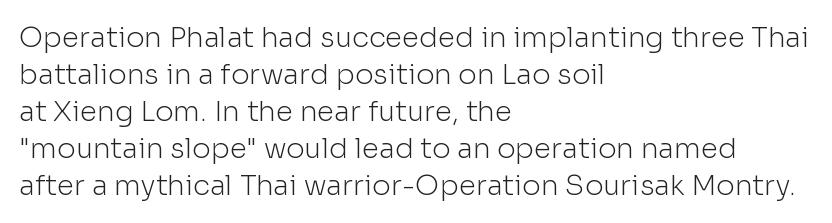
Descenders are the only things crossing below the line. The setting favours the left margin, as ordinary paragraphs usually do. The strokes are not fattened; the text isn't bold. Inter-character spacing is left at the font's built-in metrics.
